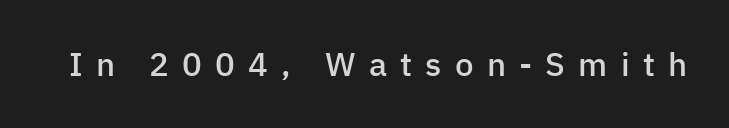
The image shows 33 px semibold sans-serif type, upright; set unusually wide letter spacing (+0.4 em), not underlined; low stroke contrast and a medium x-height.
